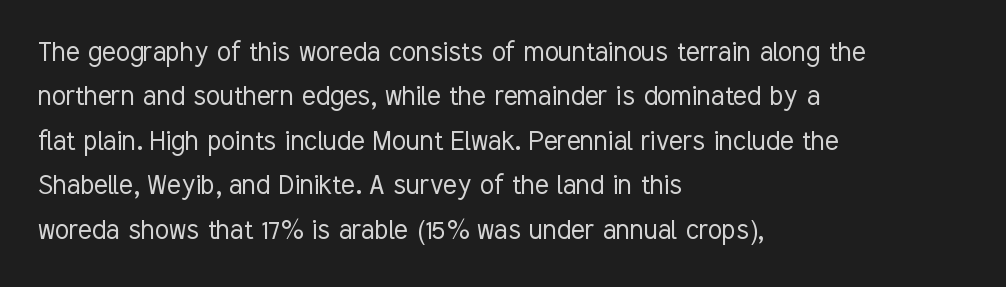
The image shows 32 px light, condensed sans-serif type, upright; set left-aligned, normal line spacing (1.39x), normal letter spacing, not underlined; low stroke contrast and a medium x-height.
